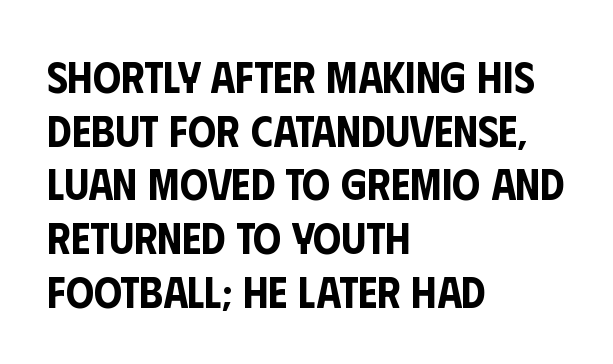
The image shows 44 px condensed sans-serif type, upright; set left-aligned, line spacing 1.22x, normal letter spacing, not underlined; low stroke contrast and a large x-height.
